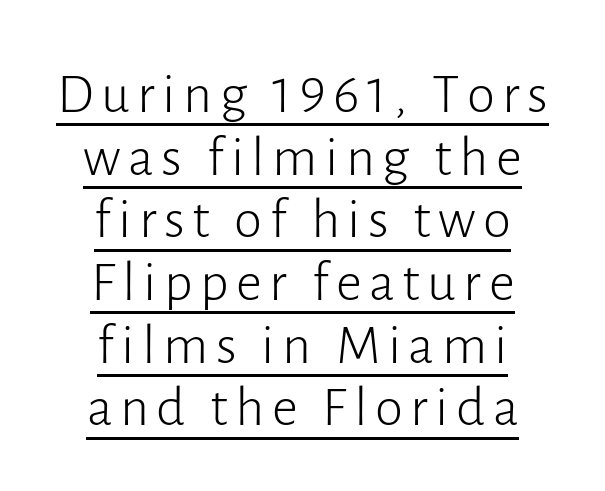
{"serif": "no", "italic": "no", "bold": "no", "weight": "light", "width": "normal", "stroke_contrast": "low", "x_height": "medium", "monospaced": "no", "underline": "yes", "align": "center", "line_spacing": "tight", "line_spacing_ratio": 1.1, "glyph_px": 57}
